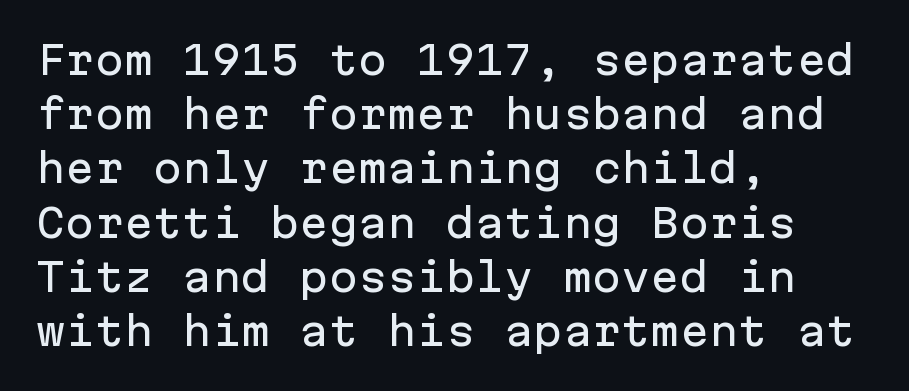
The image shows 39 px sans-serif type, upright, monospaced; set left-aligned, normal line spacing (1.39x), normal letter spacing, not underlined; low stroke contrast and a medium x-height.
